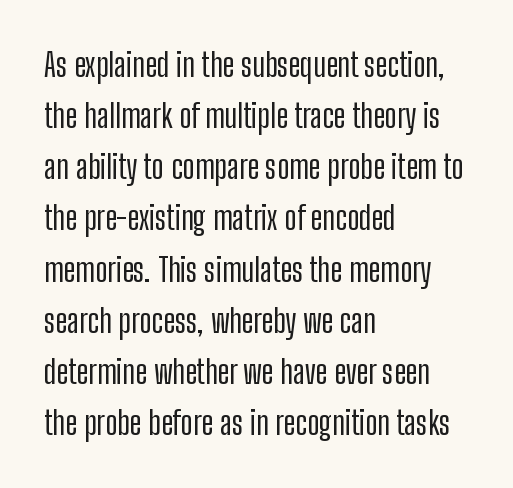
The image shows 33 px condensed sans-serif type, upright; set left-aligned, normal line spacing (1.55x), normal letter spacing, not underlined; low stroke contrast and a medium x-height.
